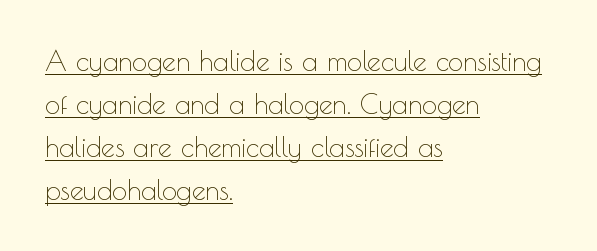
The image shows 27 px text type, upright; set left-aligned, normal line spacing (1.59x), normal letter spacing, underlined.
